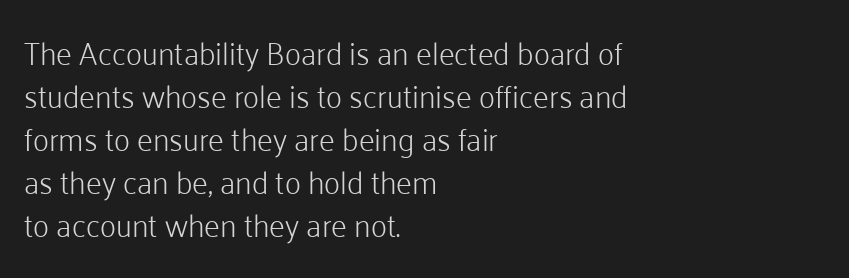
{"serif": "no", "italic": "no", "bold": "no", "weight": "light", "width": "normal", "stroke_contrast": "low", "x_height": "medium", "monospaced": "no", "underline": "no", "align": "left", "line_spacing": "normal", "line_spacing_ratio": 1.39, "letter_spacing": "normal", "letter_spacing_em": 0.0, "glyph_px": 31}
